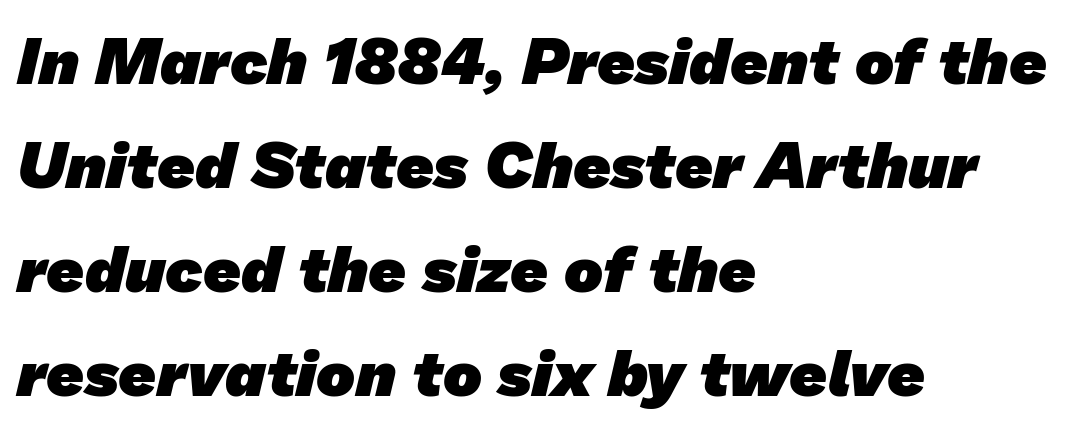
The image shows 65 px heavy sans-serif type; set left-aligned, normal line spacing (1.6x), normal letter spacing, not underlined; low stroke contrast and a medium x-height.
